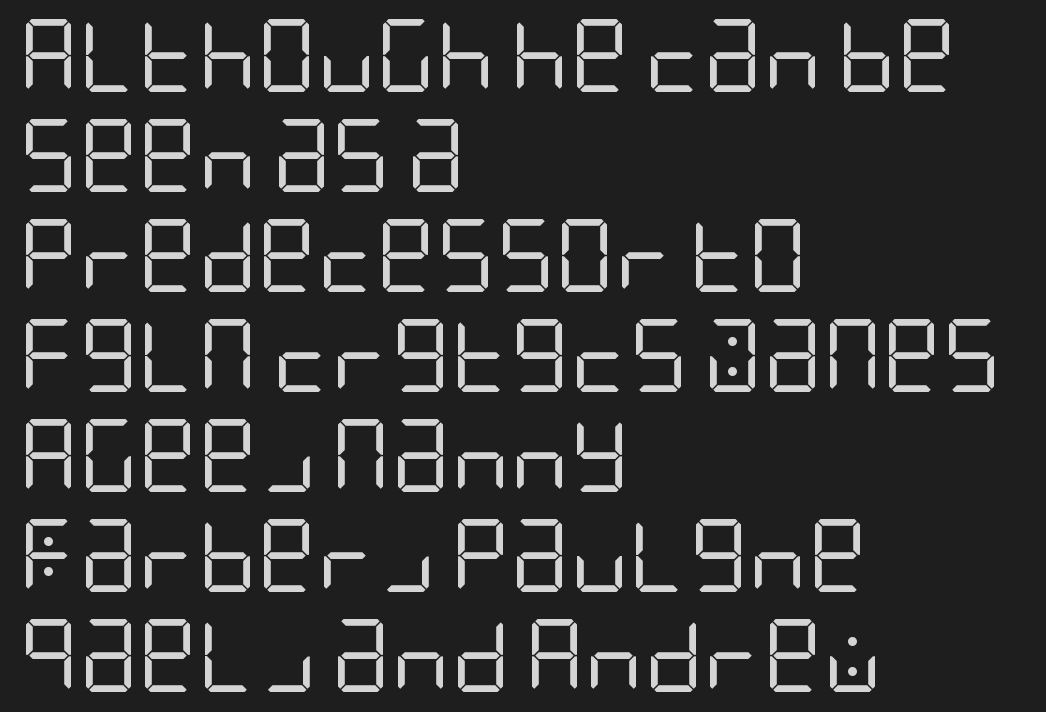
The image shows 73 px regular-weight, condensed sans-serif type, upright; set left-aligned, normal line spacing (1.37x), normal letter spacing, not underlined; low stroke contrast and a large x-height.
